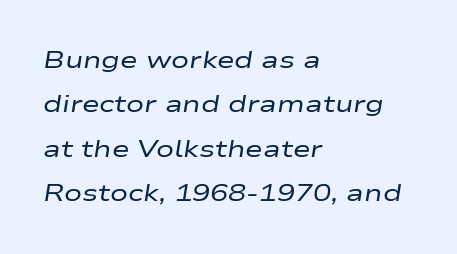
{"italic": "yes", "lean": "right", "slant_degrees": 9, "bold": "no", "underline": "no", "align": "left", "line_spacing_ratio": 1.85, "letter_spacing": "normal", "letter_spacing_em": 0.0, "glyph_px": 24}
